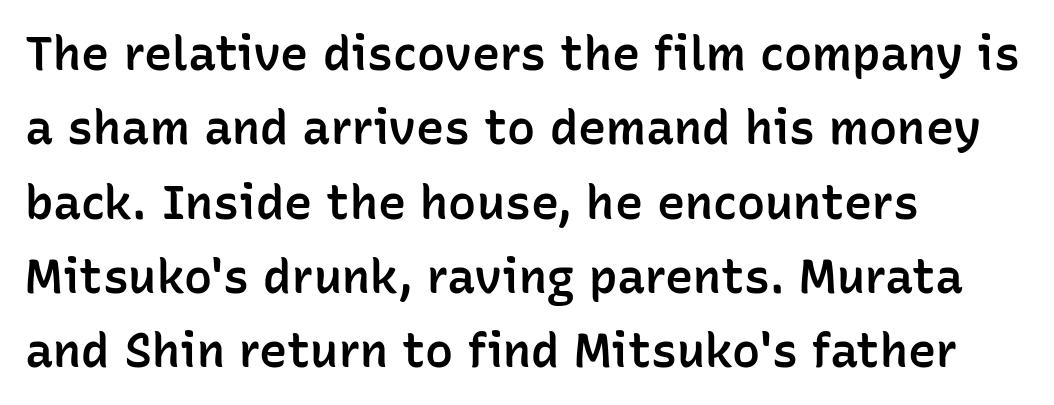
{"serif": "no", "italic": "no", "bold": "semi", "weight": "semibold", "width": "normal", "stroke_contrast": "low", "x_height": "medium", "monospaced": "no", "underline": "no", "align": "left", "line_spacing": "normal", "line_spacing_ratio": 1.58, "letter_spacing": "normal", "letter_spacing_em": 0.0, "glyph_px": 47}
